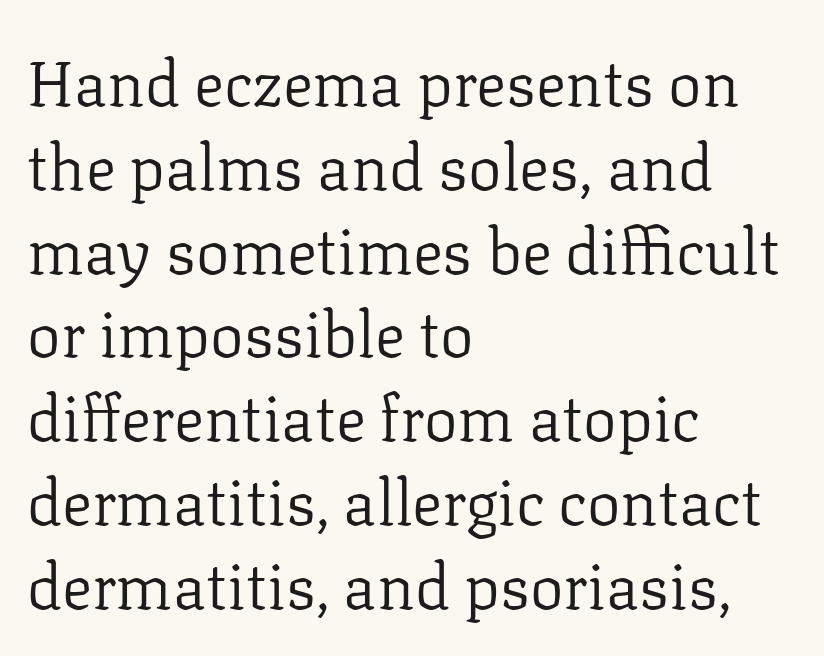
{"serif": "yes", "italic": "no", "bold": "no", "weight": "regular", "width": "normal", "stroke_contrast": "low", "x_height": "medium", "monospaced": "no", "underline": "no", "align": "left", "line_spacing": "normal", "line_spacing_ratio": 1.33, "letter_spacing": "normal", "letter_spacing_em": 0.0, "glyph_px": 63}
